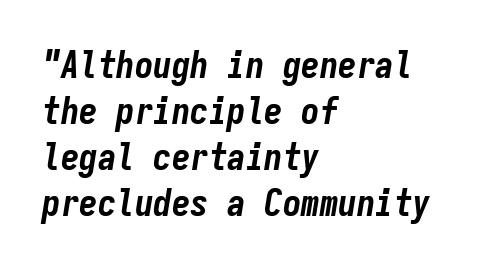
The image shows 37 px bold, condensed type, italic (leaning right), monospaced; set left-aligned, line spacing 1.24x, normal letter spacing, not underlined; low stroke contrast and a medium x-height.
